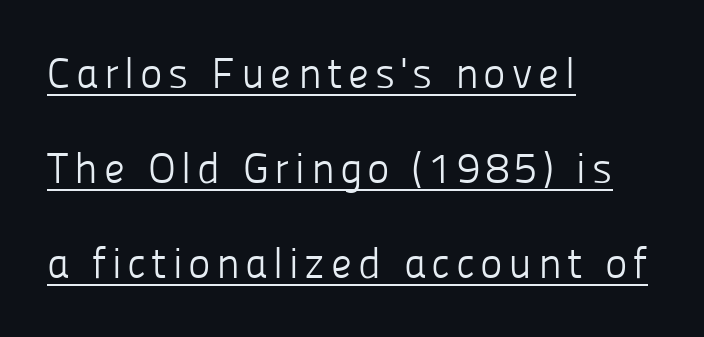
Q: Is the text bold? A: No.
Q: Is the text italic (slanted)? A: No, it is upright.
Q: Is the typeface a serif or a sans-serif typeface? A: Sans-serif.
Q: Is the text underlined? A: Yes.
Q: How is the paragraph aligned? A: Left-aligned.
Q: Is the spacing between lines tight, normal or loose? A: Loose.
Q: Width (condensed, normal, or wide)? A: Normal.
Q: Stroke contrast? A: Low.
Q: x-height? A: Medium.
Q: Monospaced? A: No.
